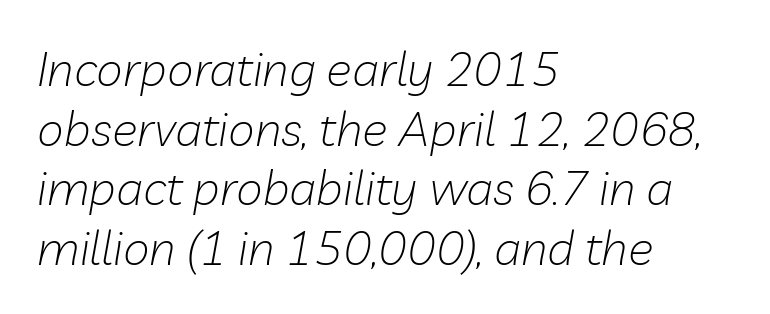
Casual observation: everything's shoved over to the left. The passage shown is typed in a proportional face where columns would drift. What stands out about the letter spacing? Nothing — it is the standard amount. The weight tops out at a normal text grade. Slant detected: the letters are inclined.
